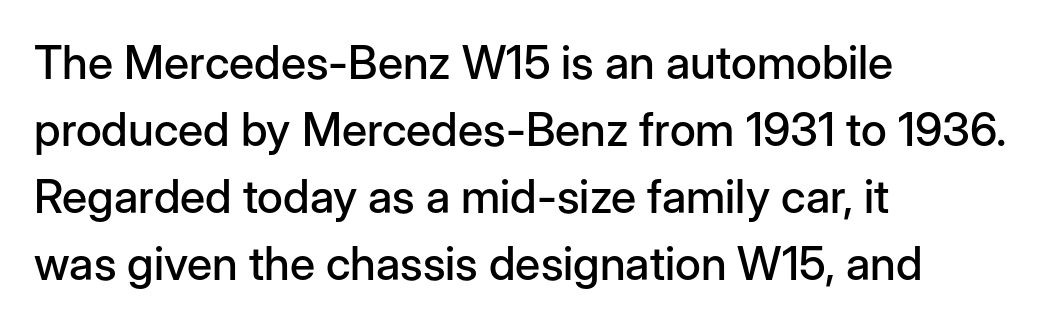
Q: Is the text italic (slanted)? A: No, it is upright.
Q: Is the typeface a serif or a sans-serif typeface? A: Sans-serif.
Q: Is the text underlined? A: No.
Q: How is the paragraph aligned? A: Left-aligned.
Q: Is the spacing between letters normal or unusually wide? A: Normal.
Q: Is the spacing between lines tight, normal or loose? A: Normal.
Q: Width (condensed, normal, or wide)? A: Normal.
Q: Stroke contrast? A: Low.
Q: x-height? A: Medium.
Q: Monospaced? A: No.
